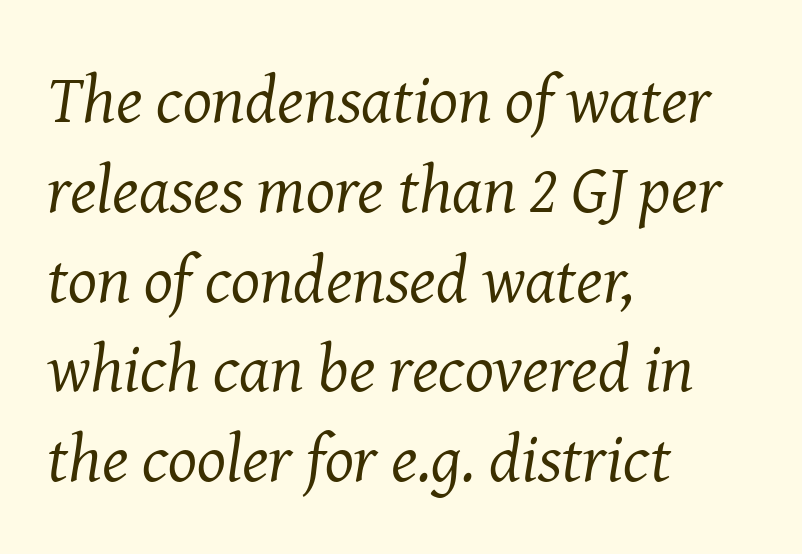
The image shows 68 px regular-weight serif type, italic (leaning right); set left-aligned, normal line spacing (1.32x), normal letter spacing, not underlined; medium stroke contrast and a medium x-height.
